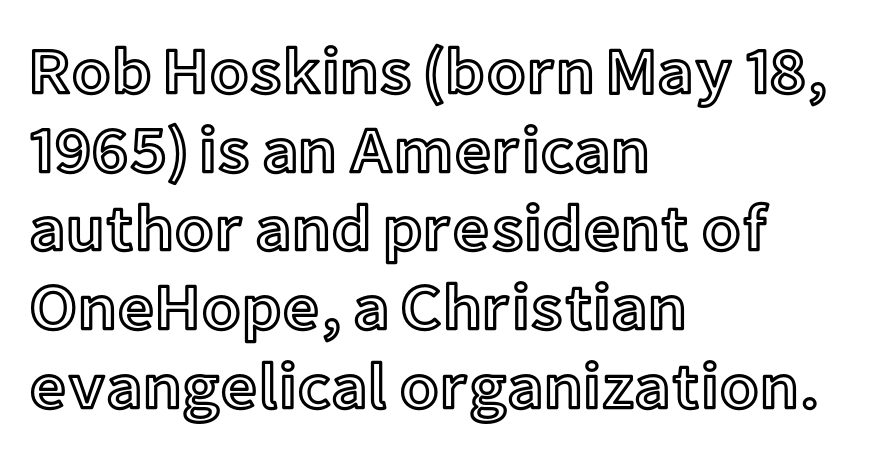
The image shows 65 px text type, upright; set left-aligned, line spacing 1.21x, normal letter spacing, not underlined; a medium x-height.
